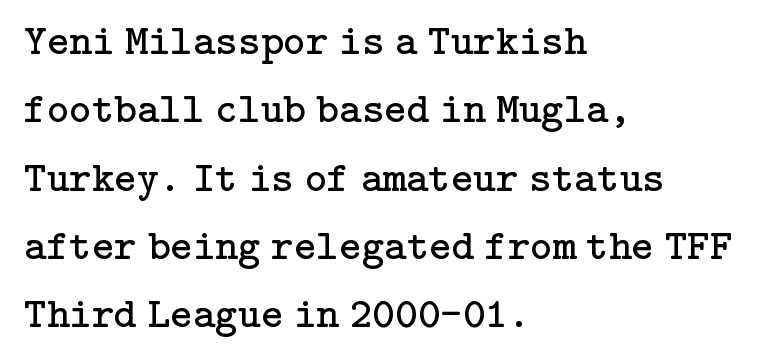
The typesetter chose a ragged-right arrangement here. Regarding serifs, this sample has them. Underlining? Definitely not there. No letter is thick-stroked: the sample isn't bold.
